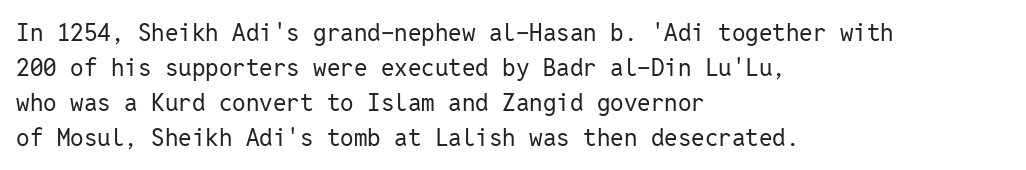
Q: Is the text bold? A: No.
Q: Is the text italic (slanted)? A: No, it is upright.
Q: Is the text underlined? A: No.
Q: How is the paragraph aligned? A: Left-aligned.
Q: Is the spacing between letters normal or unusually wide? A: Normal.
Q: Is the spacing between lines tight, normal or loose? A: Normal.
